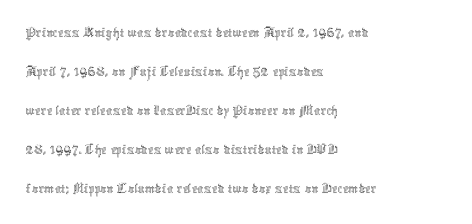
Words appear dense and cohesive because spacing is normal. Weight: regular or lighter. Style check: upright. Check under the words: just untouched page.
